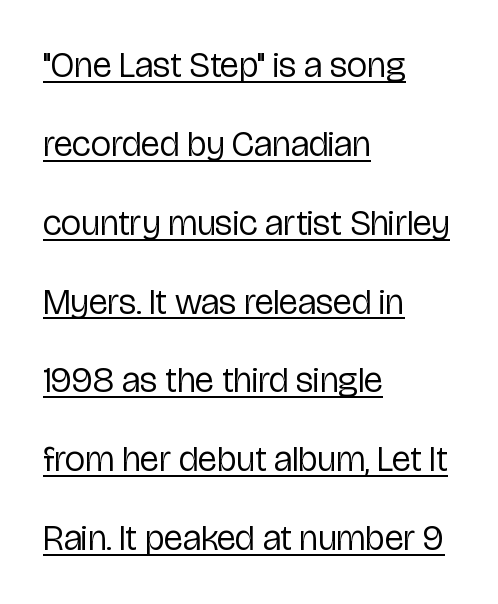
The image shows 36 px regular-weight, condensed sans-serif type, upright; set left-aligned, loose line spacing (2.19x), normal letter spacing, underlined; low stroke contrast and a medium x-height.
